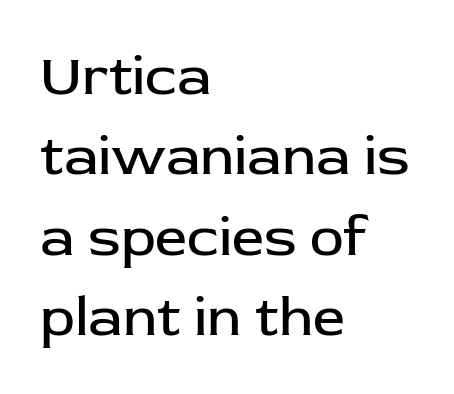
{"serif": "no", "italic": "no", "bold": "no", "weight": "regular", "width": "normal", "stroke_contrast": "low", "x_height": "medium", "monospaced": "no", "underline": "no", "align": "left", "line_spacing": "normal", "line_spacing_ratio": 1.41, "letter_spacing": "normal", "letter_spacing_em": 0.0, "glyph_px": 57}
